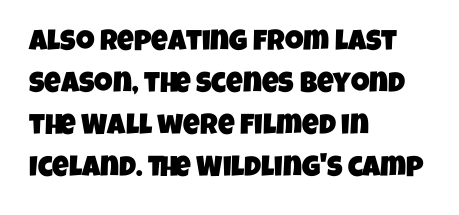
This rendering employs a face without finishing strokes, i.e., a sans-serif. Think of a printed novel: that variable character pitch is what you see here. The face used here is rendered with its standard letterfit. Nobody drew a line under any word here. A typesetter would call this leading conventional body-copy spacing.
